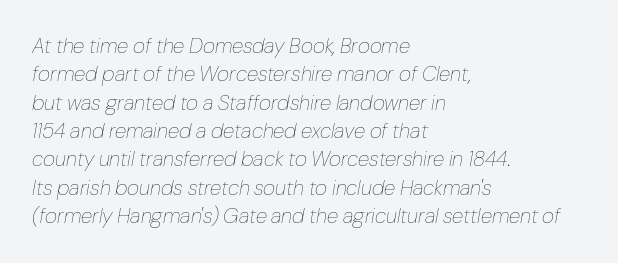
The passage shown has conventional tracking throughout. Stroke thickness stays within the range of a standard reading face or lighter. The setting favours the left margin, as ordinary paragraphs usually do. The foot of each line stays bare and open. Yep, that's italic — everything's leaning.
